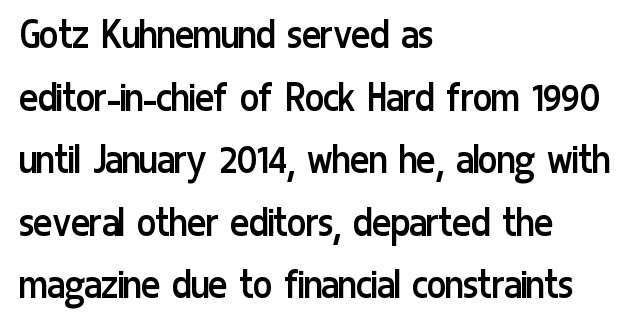
Q: Is the text bold? A: No.
Q: Is the text italic (slanted)? A: No, it is upright.
Q: Is the typeface a serif or a sans-serif typeface? A: Sans-serif.
Q: Is the text underlined? A: No.
Q: How is the paragraph aligned? A: Left-aligned.
Q: Is the spacing between letters normal or unusually wide? A: Normal.
Q: Is the spacing between lines tight, normal or loose? A: Normal.
Q: Width (condensed, normal, or wide)? A: Condensed.
Q: Stroke contrast? A: Low.
Q: x-height? A: Medium.
Q: Monospaced? A: No.
